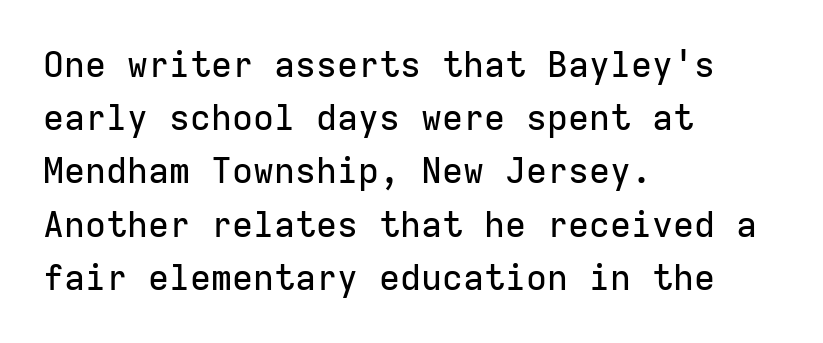
Q: Is the text italic (slanted)? A: No, it is upright.
Q: Is the typeface a serif or a sans-serif typeface? A: Sans-serif.
Q: Is the text underlined? A: No.
Q: How is the paragraph aligned? A: Left-aligned.
Q: Is the spacing between letters normal or unusually wide? A: Normal.
Q: Is the spacing between lines tight, normal or loose? A: Normal.
Q: Width (condensed, normal, or wide)? A: Normal.
Q: Stroke contrast? A: Low.
Q: x-height? A: Medium.
Q: Monospaced? A: Yes.
